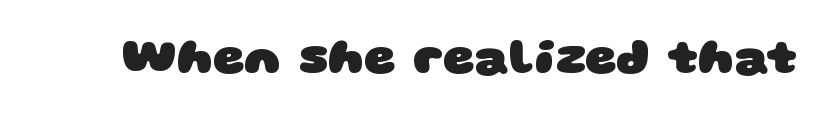
Q: Is the text bold? A: Yes.
Q: Is the typeface a serif or a sans-serif typeface? A: Sans-serif.
Q: Is the text underlined? A: No.
Q: Is the spacing between letters normal or unusually wide? A: Normal.
Q: Width (condensed, normal, or wide)? A: Wide.
Q: Stroke contrast? A: Low.
Q: x-height? A: Large.
Q: Monospaced? A: No.
